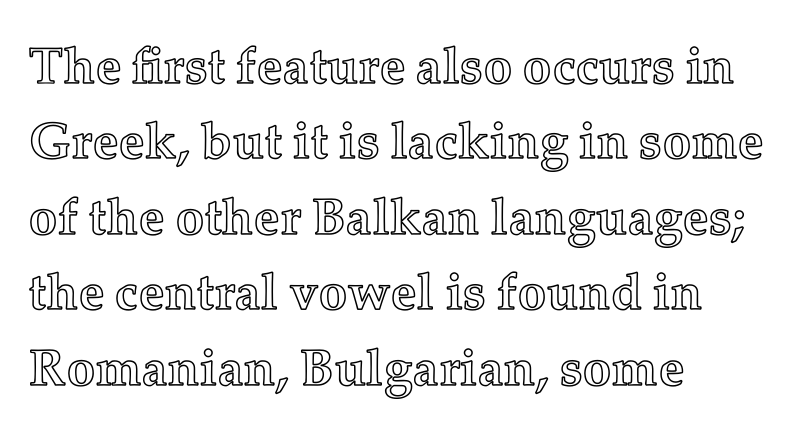
The image shows 51 px text type, upright; set left-aligned, normal line spacing (1.48x), normal letter spacing, not underlined; a medium x-height.
